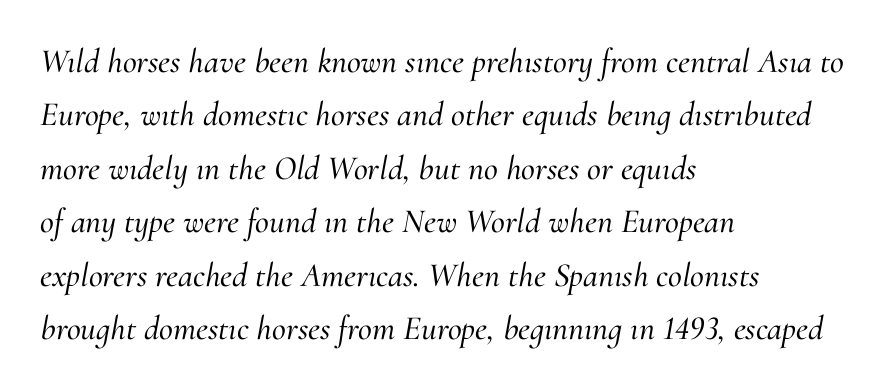
{"serif": "yes", "italic": "yes", "lean": "right", "slant_degrees": 10, "width": "normal", "stroke_contrast": "medium", "x_height": "small", "monospaced": "no", "underline": "no", "align": "left", "line_spacing": "normal", "line_spacing_ratio": 1.57, "letter_spacing": "normal", "letter_spacing_em": 0.0, "glyph_px": 34}
